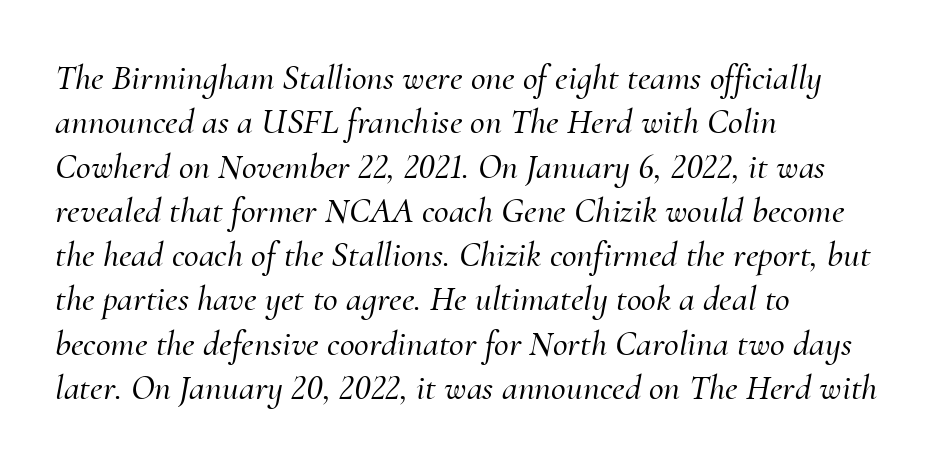
The image shows 36 px serif type, italic (leaning right); set left-aligned, line spacing 1.23x, normal letter spacing, not underlined; medium stroke contrast and a small x-height.
